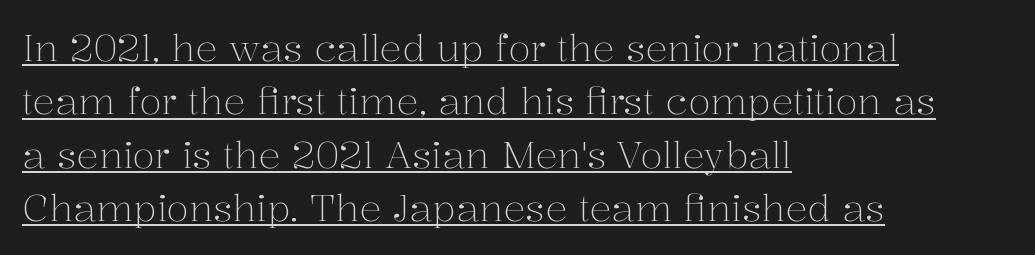
Here the designer chose a conventional face with non-uniform glyph widths. The passage is arranged the way most books set body copy — flush left. The characters display serif detailing at their extremities. If you drew a line through each stem, it would be perfectly vertical. Looks like someone drew a line under every word here.
